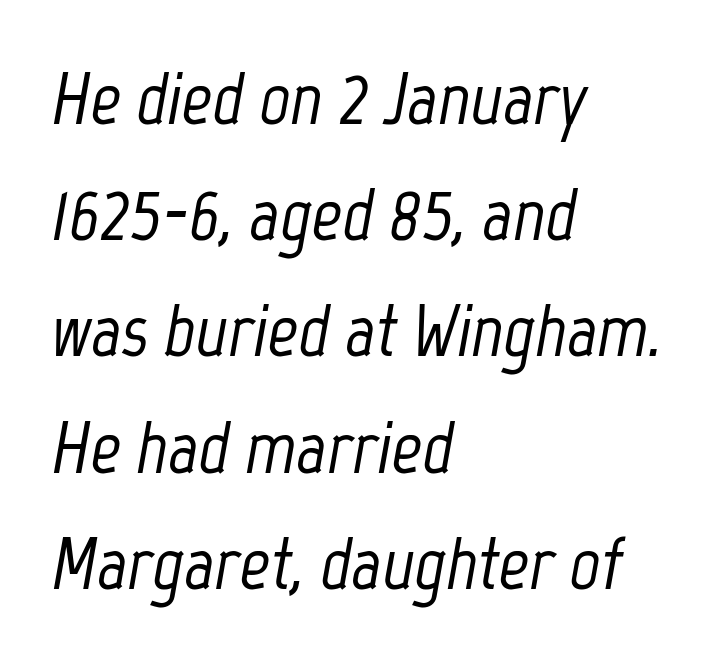
Q: Is the text italic (slanted)? A: Yes, it leans right by about 12 degrees.
Q: Is the text underlined? A: No.
Q: How is the paragraph aligned? A: Left-aligned.
Q: Is the spacing between letters normal or unusually wide? A: Normal.
Q: Is the spacing between lines tight, normal or loose? A: Normal.
Q: Width (condensed, normal, or wide)? A: Condensed.
Q: Stroke contrast? A: Low.
Q: x-height? A: Medium.
Q: Monospaced? A: No.
